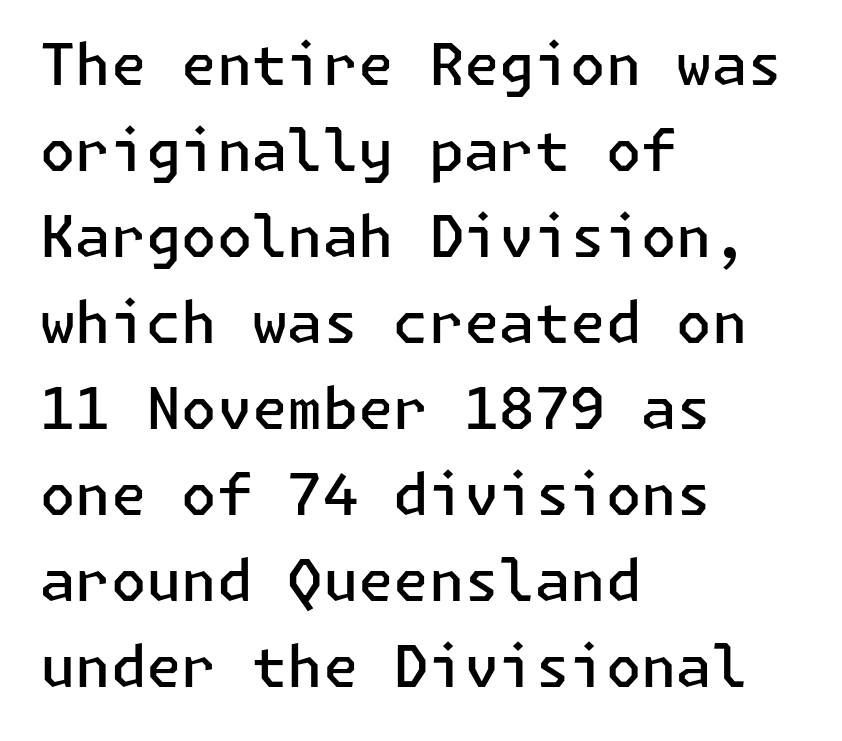
{"serif": "no", "italic": "no", "bold": "semi", "weight": "semibold", "width": "normal", "stroke_contrast": "low", "x_height": "medium", "underline": "no", "align": "left", "line_spacing": "normal", "line_spacing_ratio": 1.51, "letter_spacing": "normal", "letter_spacing_em": 0.0, "glyph_px": 57}
